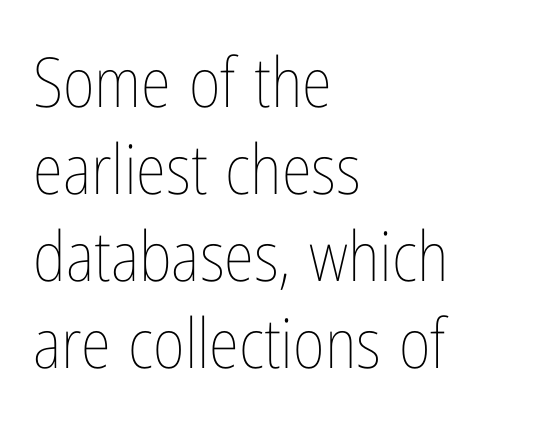
Each line starts at the same left margin while the right side varies. Nothing unusual about the tracking: characters are spaced as the font intends. Looks like regular typesetting: each glyph gets only the width it needs. The typography opts for an upright posture over an oblique one.
